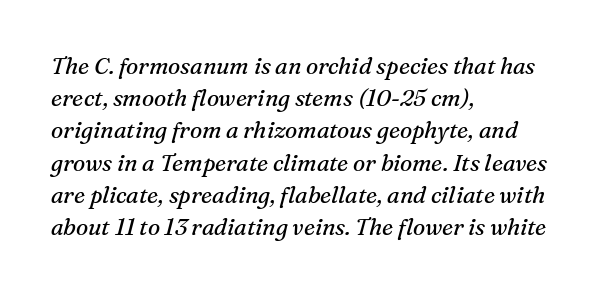
The image shows 23 px text type, italic (leaning right); set left-aligned, normal line spacing (1.4x), normal letter spacing, not underlined.
